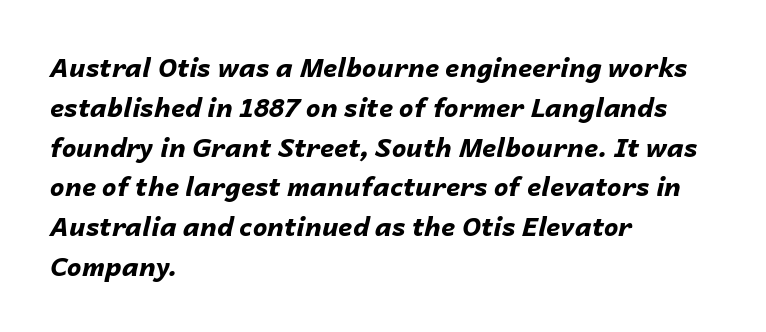
{"italic": "yes", "lean": "right", "slant_degrees": 14, "bold": "yes", "underline": "no", "align": "left", "line_spacing": "normal", "line_spacing_ratio": 1.53, "letter_spacing": "normal", "letter_spacing_em": 0.0, "glyph_px": 26}
